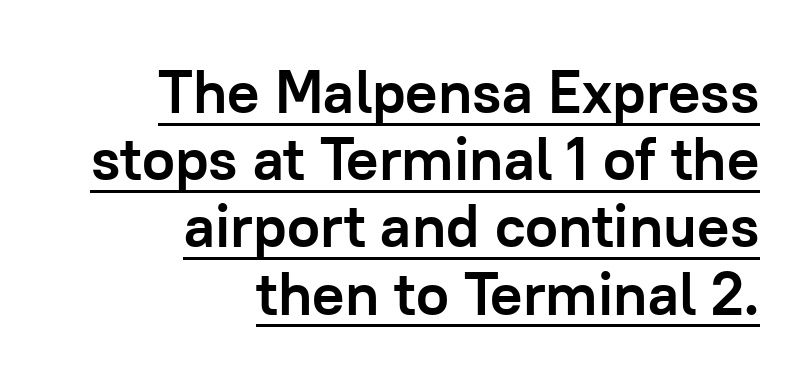
The image shows 60 px semibold sans-serif type, upright; set right-aligned, tight line spacing (1.12x), normal letter spacing, underlined; low stroke contrast and a medium x-height.
